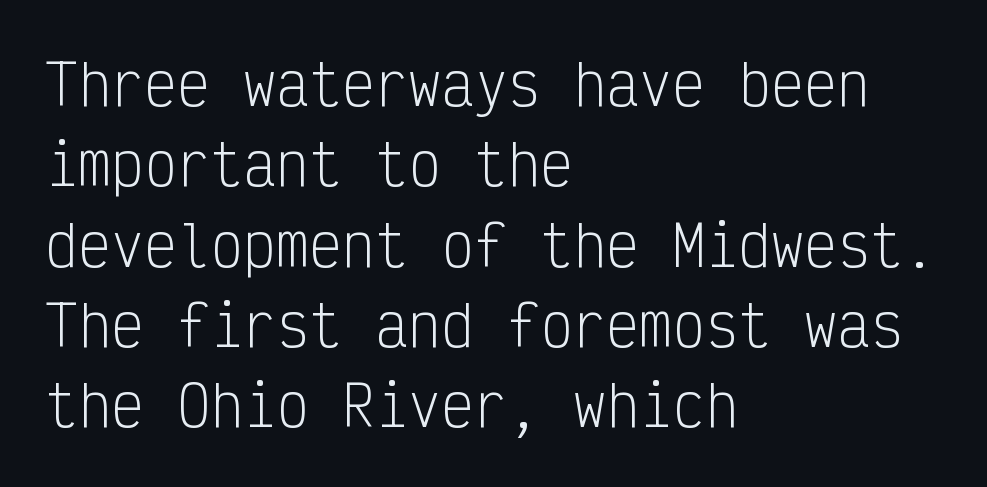
Heaviness? Minimal to ordinary, like unemphasized prose. Posture: upright roman. Every row of glyphs begins at an identical x-position on the left. Is there much room between lines? A standard amount, neither cramped nor airy. Compared with typical body copy, the letter spacing here is the same.
